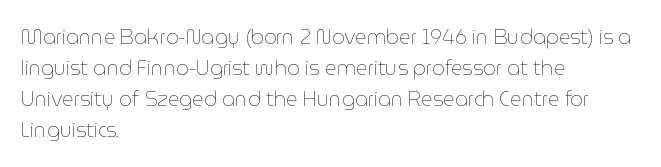
The image shows 20 px text type, upright; set left-aligned, normal line spacing (1.55x), normal letter spacing, not underlined.
